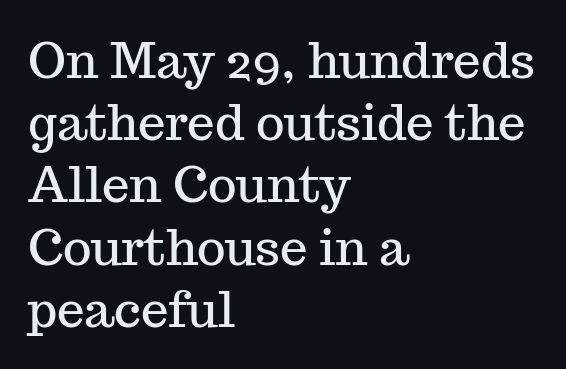
{"serif": "yes", "italic": "no", "width": "normal", "stroke_contrast": "medium", "x_height": "medium", "monospaced": "no", "underline": "no", "align": "left", "line_spacing": "normal", "line_spacing_ratio": 1.27, "letter_spacing": "normal", "letter_spacing_em": 0.0, "glyph_px": 49}
